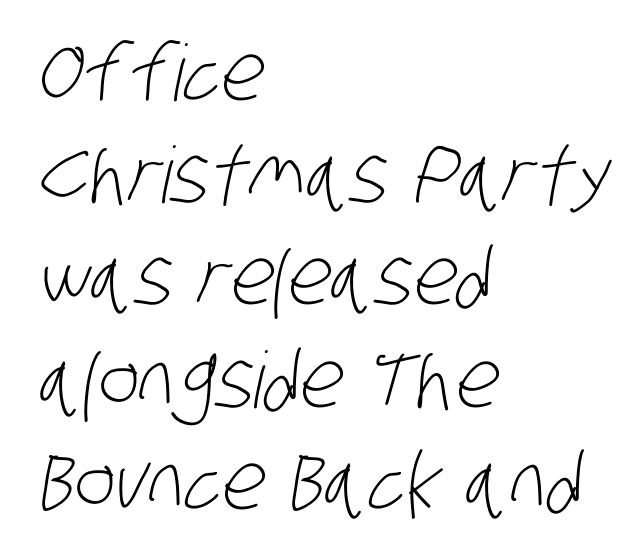
Q: Is the text bold? A: No.
Q: Is the typeface a serif or a sans-serif typeface? A: Sans-serif.
Q: Is the text underlined? A: No.
Q: How is the paragraph aligned? A: Left-aligned.
Q: Is the spacing between letters normal or unusually wide? A: Normal.
Q: Is the spacing between lines tight, normal or loose? A: Normal.
Q: Width (condensed, normal, or wide)? A: Condensed.
Q: Stroke contrast? A: Low.
Q: x-height? A: Large.
Q: Monospaced? A: No.
